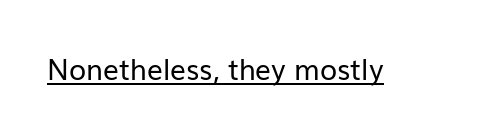
The image shows 28 px regular-weight sans-serif type, upright; set normal letter spacing, underlined; low stroke contrast and a medium x-height.
